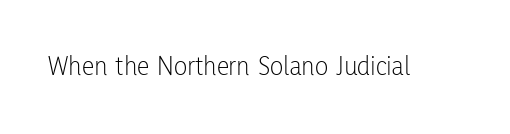
The image shows 28 px light, condensed sans-serif type, upright; set normal letter spacing, not underlined; low stroke contrast and a medium x-height.
